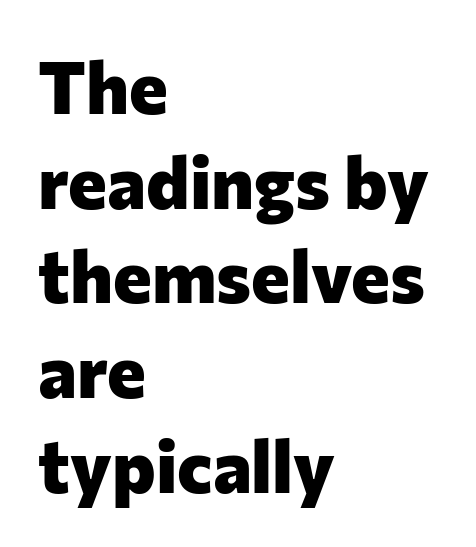
{"serif": "no", "italic": "no", "bold": "yes", "weight": "heavy", "width": "normal", "stroke_contrast": "low", "x_height": "medium", "monospaced": "no", "underline": "no", "align": "left", "line_spacing": "normal", "line_spacing_ratio": 1.28, "letter_spacing": "normal", "letter_spacing_em": 0.0, "glyph_px": 74}
